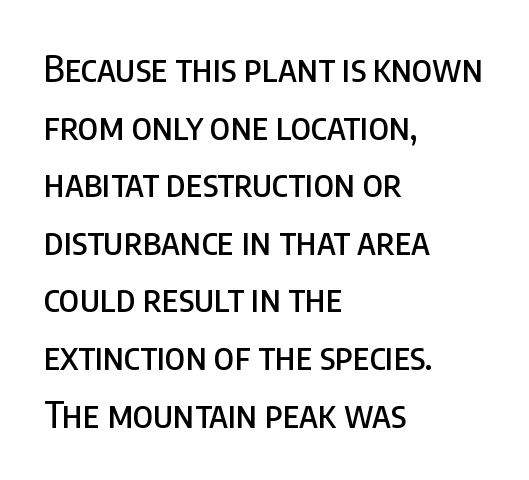
The image shows 36 px condensed sans-serif type, upright; set left-aligned, normal line spacing (1.6x), normal letter spacing, not underlined; low stroke contrast and a large x-height.
